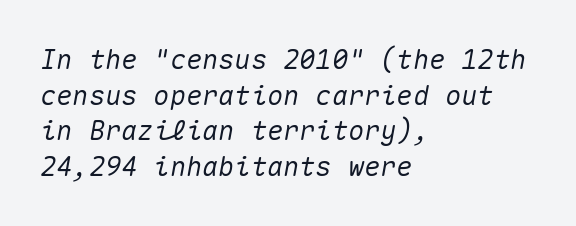
The image shows 27 px text type, italic (leaning right); set left-aligned, normal line spacing (1.32x), normal letter spacing, not underlined.
